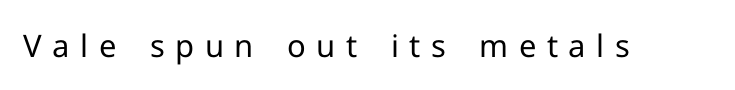
The image shows 31 px regular-weight sans-serif type, upright; set unusually wide letter spacing (+0.34 em), not underlined; low stroke contrast and a medium x-height.
